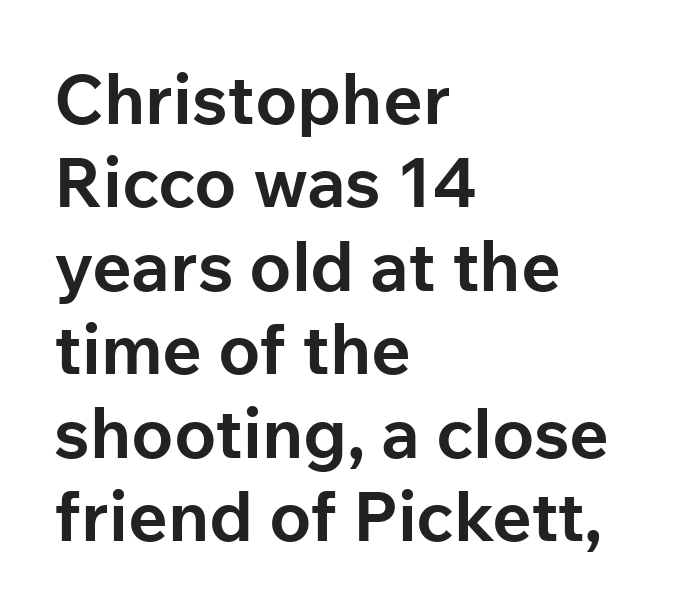
{"serif": "no", "italic": "no", "bold": "yes", "weight": "bold", "width": "normal", "stroke_contrast": "low", "x_height": "medium", "monospaced": "no", "underline": "no", "align": "left", "line_spacing_ratio": 1.21, "letter_spacing": "normal", "letter_spacing_em": 0.0, "glyph_px": 69}
